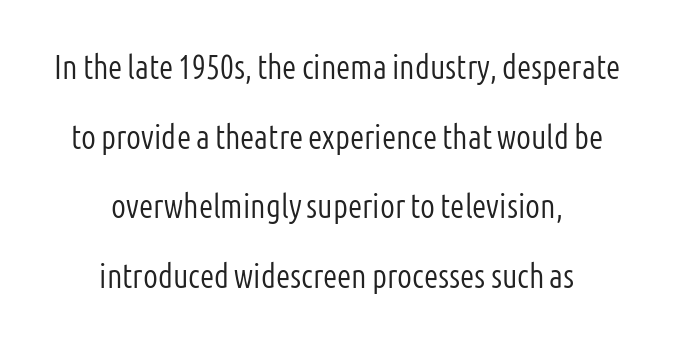
Q: Is the text bold? A: No.
Q: Is the text italic (slanted)? A: No, it is upright.
Q: Is the typeface a serif or a sans-serif typeface? A: Sans-serif.
Q: Is the text underlined? A: No.
Q: How is the paragraph aligned? A: Centered.
Q: Is the spacing between letters normal or unusually wide? A: Normal.
Q: Is the spacing between lines tight, normal or loose? A: Loose.
Q: Width (condensed, normal, or wide)? A: Condensed.
Q: Stroke contrast? A: Low.
Q: x-height? A: Medium.
Q: Monospaced? A: No.
